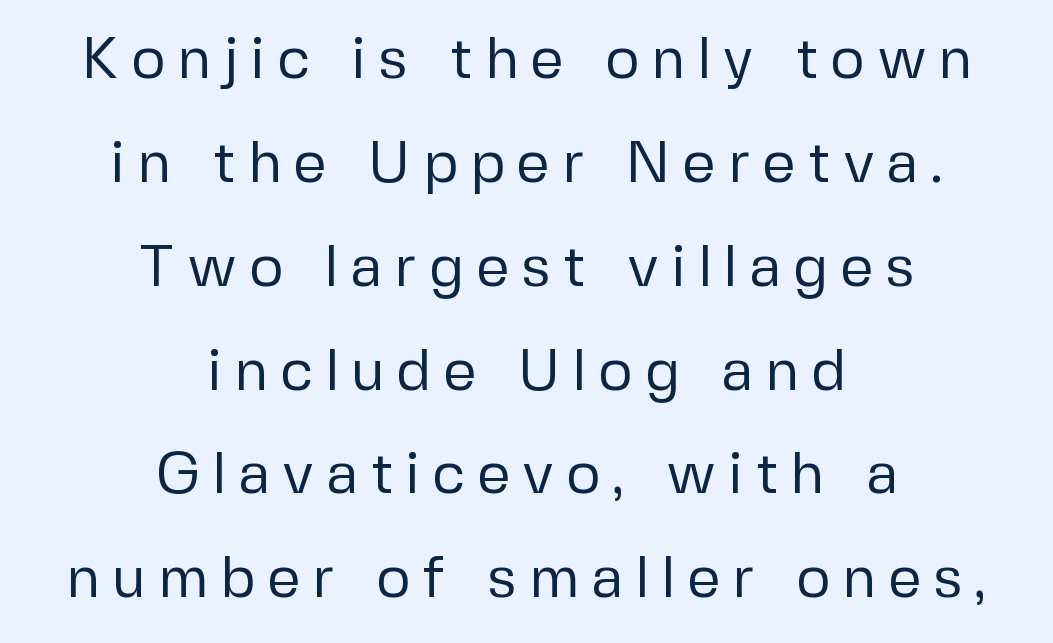
A bare baseline throughout the passage. Where is the straight margin? There isn't one; the lines are centered. This sample uses an upright cut, with every glyph sitting square on the baseline. No chunkiness to these letters — they're not bold. These lines are rendered in a variable-pitch font. Caption: expanded tracking, letters set apart.
